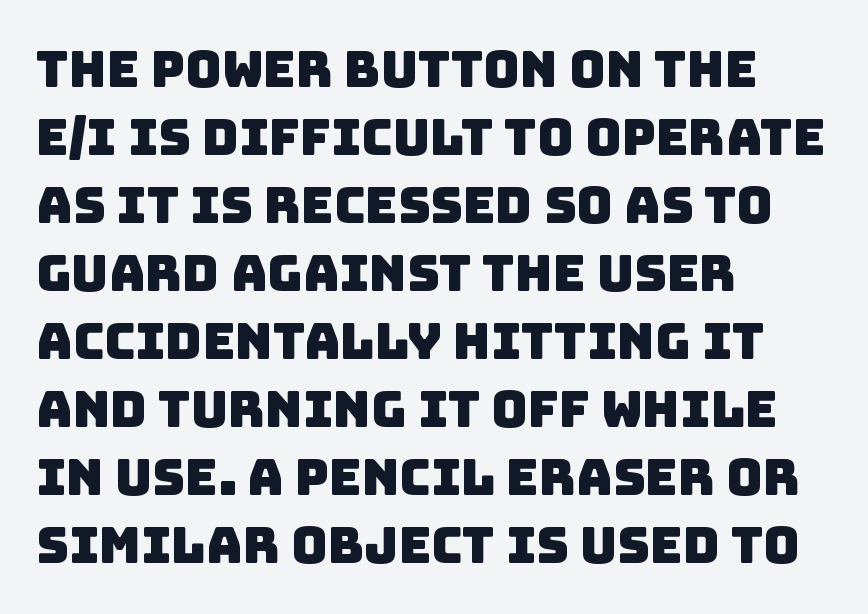
The glyphs in this specimen are sans serif. Is the letter spacing exaggerated? No — it looks like the ordinary default. Each new line begins a customary step beneath the previous one. The ragged edge is on the right, which tells us the setting is flush left.
